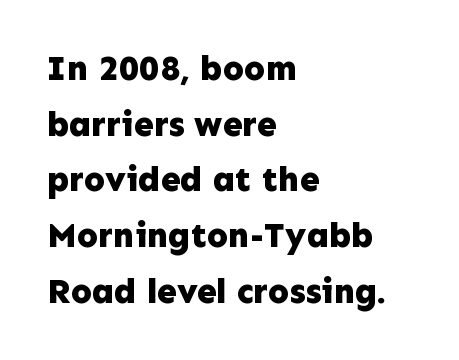
The image shows 35 px bold sans-serif type, upright; set left-aligned, normal line spacing (1.59x), normal letter spacing, not underlined; low stroke contrast and a medium x-height.
